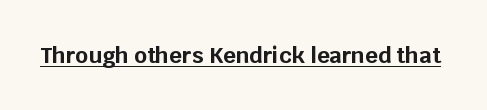
The image shows 22 px bold type, upright; set normal letter spacing, underlined.
